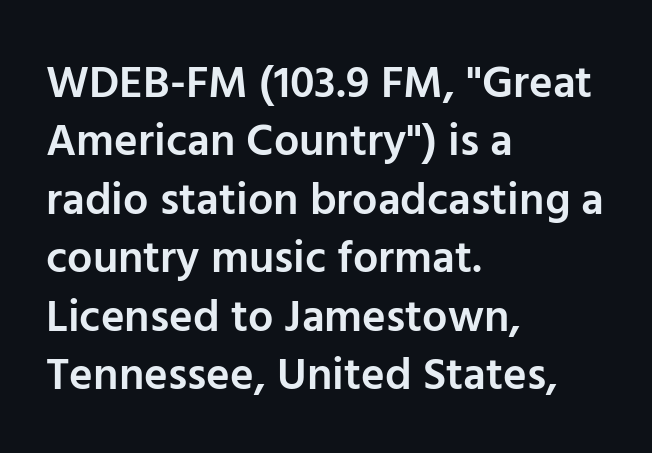
Q: Is the text bold? A: Semi-bold.
Q: Is the text italic (slanted)? A: No, it is upright.
Q: Is the typeface a serif or a sans-serif typeface? A: Sans-serif.
Q: Is the text underlined? A: No.
Q: How is the paragraph aligned? A: Left-aligned.
Q: Is the spacing between letters normal or unusually wide? A: Normal.
Q: Is the spacing between lines tight, normal or loose? A: Normal.
Q: Width (condensed, normal, or wide)? A: Normal.
Q: Stroke contrast? A: Low.
Q: x-height? A: Medium.
Q: Monospaced? A: No.
